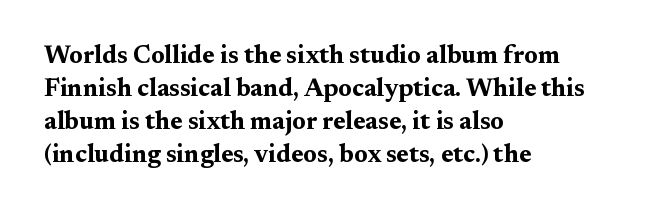
Q: Is the text bold? A: Yes.
Q: Is the text italic (slanted)? A: No, it is upright.
Q: Is the text underlined? A: No.
Q: How is the paragraph aligned? A: Left-aligned.
Q: Is the spacing between letters normal or unusually wide? A: Normal.
Q: Is the spacing between lines tight, normal or loose? A: Normal.
